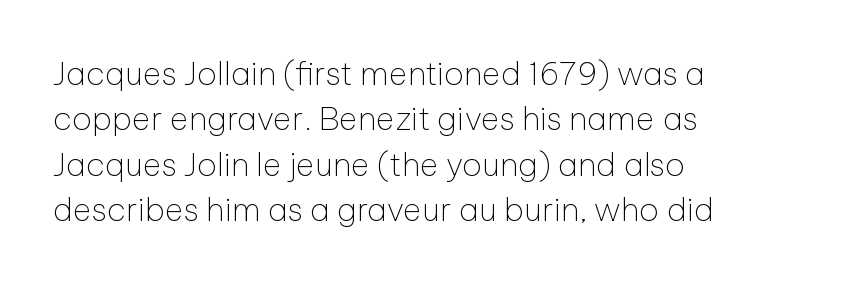
{"serif": "no", "italic": "no", "bold": "no", "weight": "thin", "width": "normal", "stroke_contrast": "low", "x_height": "medium", "monospaced": "no", "underline": "no", "align": "left", "line_spacing": "normal", "line_spacing_ratio": 1.42, "letter_spacing": "normal", "letter_spacing_em": 0.0, "glyph_px": 32}
